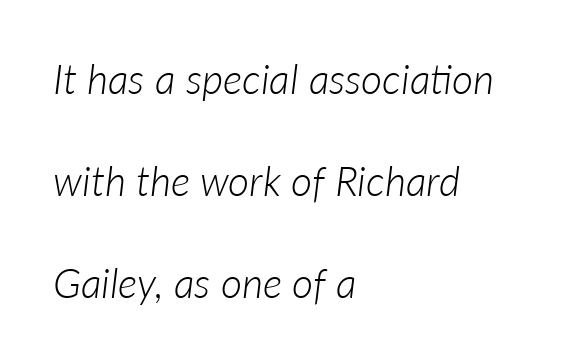
{"italic": "yes", "lean": "right", "slant_degrees": 7, "bold": "no", "weight": "light", "width": "normal", "stroke_contrast": "low", "x_height": "medium", "monospaced": "no", "underline": "no", "align": "left", "line_spacing": "loose", "line_spacing_ratio": 2.49, "letter_spacing": "normal", "letter_spacing_em": 0.0, "glyph_px": 41}
